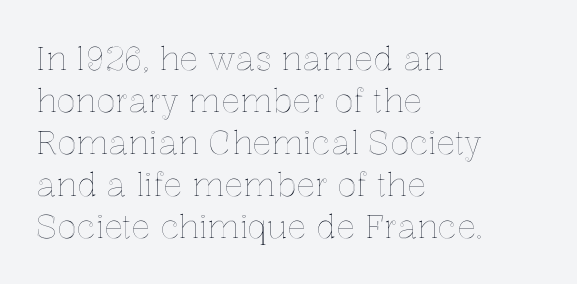
{"italic": "no", "width": "normal", "x_height": "medium", "monospaced": "no", "underline": "no", "align": "left", "line_spacing": "normal", "line_spacing_ratio": 1.31, "letter_spacing": "normal", "letter_spacing_em": 0.0, "glyph_px": 32}
